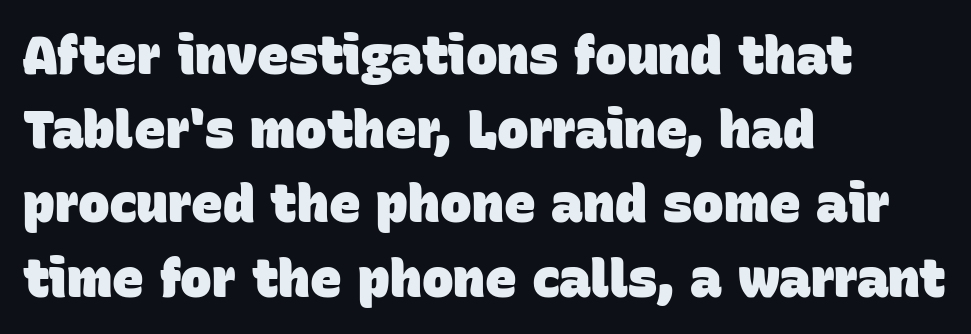
Q: Is the text bold? A: Yes.
Q: Is the typeface a serif or a sans-serif typeface? A: Sans-serif.
Q: Is the text underlined? A: No.
Q: How is the paragraph aligned? A: Left-aligned.
Q: Is the spacing between letters normal or unusually wide? A: Normal.
Q: Is the spacing between lines tight, normal or loose? A: Normal.
Q: Width (condensed, normal, or wide)? A: Normal.
Q: Stroke contrast? A: Low.
Q: x-height? A: Large.
Q: Monospaced? A: No.
